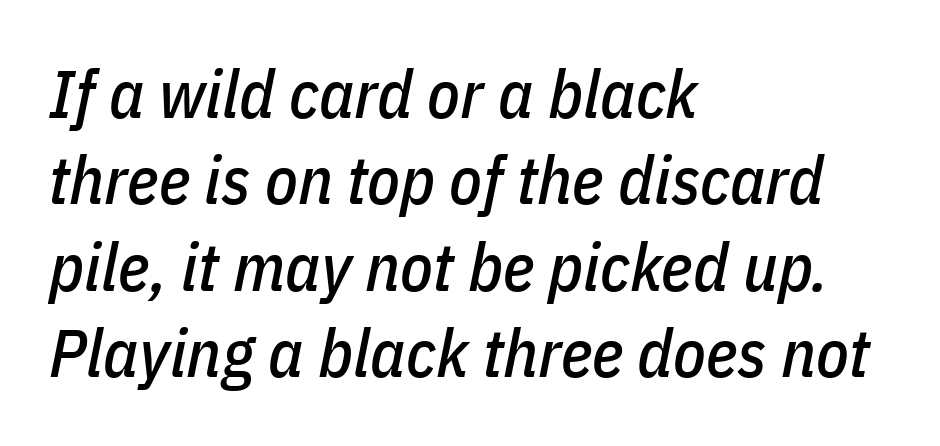
{"italic": "yes", "lean": "right", "slant_degrees": 11, "width": "condensed", "stroke_contrast": "low", "x_height": "medium", "monospaced": "no", "underline": "no", "align": "left", "line_spacing": "normal", "line_spacing_ratio": 1.29, "letter_spacing": "normal", "letter_spacing_em": 0.0, "glyph_px": 67}
